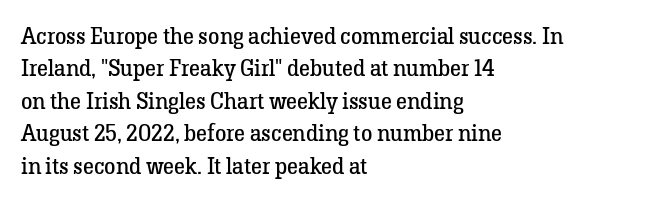
Q: Is the text bold? A: No.
Q: Is the text italic (slanted)? A: No, it is upright.
Q: Is the text underlined? A: No.
Q: How is the paragraph aligned? A: Left-aligned.
Q: Is the spacing between letters normal or unusually wide? A: Normal.
Q: Is the spacing between lines tight, normal or loose? A: Normal.
